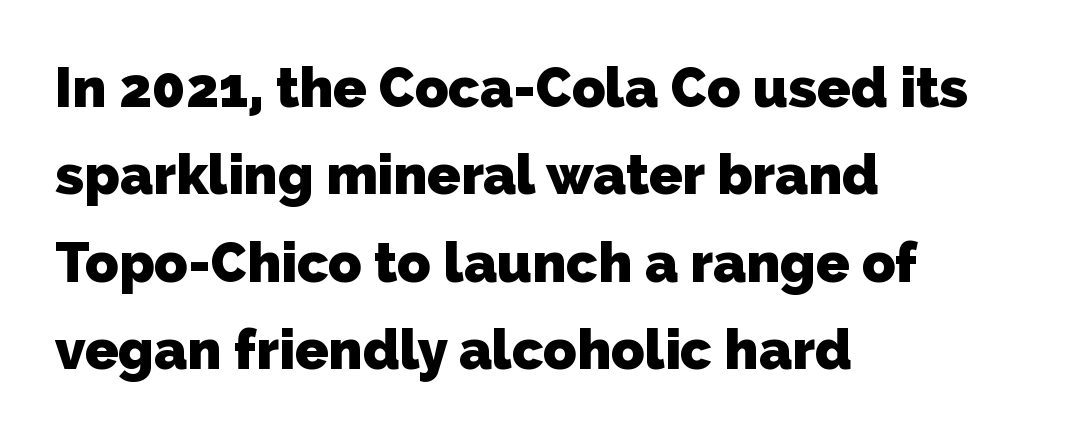
{"serif": "no", "bold": "yes", "weight": "heavy", "width": "normal", "stroke_contrast": "low", "x_height": "medium", "monospaced": "no", "underline": "no", "align": "left", "line_spacing": "normal", "line_spacing_ratio": 1.59, "letter_spacing": "normal", "letter_spacing_em": 0.0, "glyph_px": 55}
